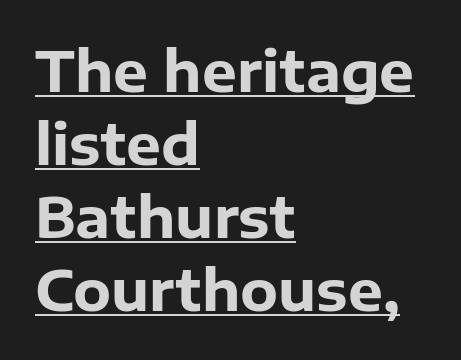
Interline gaps are of average width in this sample. Standard letterfit; no display-style spreading of the glyphs. The typesetter chose a ragged-right arrangement here. Its strokes are broad and dark, the hallmark of bold type.
